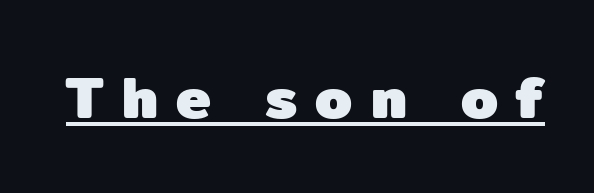
{"serif": "no", "italic": "no", "bold": "yes", "weight": "heavy", "width": "normal", "stroke_contrast": "low", "x_height": "medium", "monospaced": "no", "underline": "yes", "letter_spacing": "wide", "letter_spacing_em": 0.31, "glyph_px": 59}
